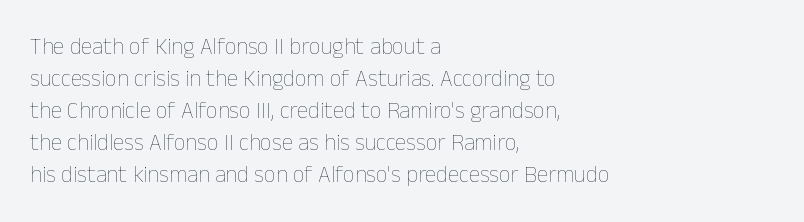
Q: Is the text bold? A: No.
Q: Is the text italic (slanted)? A: No, it is upright.
Q: Is the text underlined? A: No.
Q: How is the paragraph aligned? A: Left-aligned.
Q: Is the spacing between letters normal or unusually wide? A: Normal.
Q: Is the spacing between lines tight, normal or loose? A: Normal.
